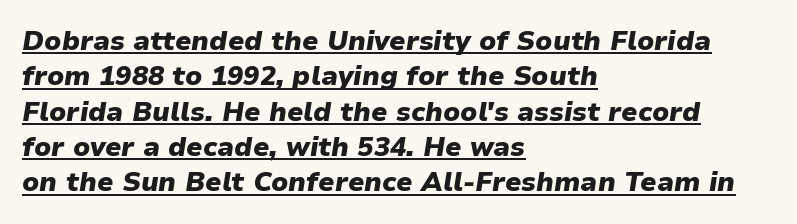
Q: Is the text bold? A: Yes.
Q: Is the text italic (slanted)? A: Yes, it leans right by about 9 degrees.
Q: Is the text underlined? A: Yes.
Q: How is the paragraph aligned? A: Left-aligned.
Q: Is the spacing between letters normal or unusually wide? A: Normal.
Q: Is the spacing between lines tight, normal or loose? A: Normal.
